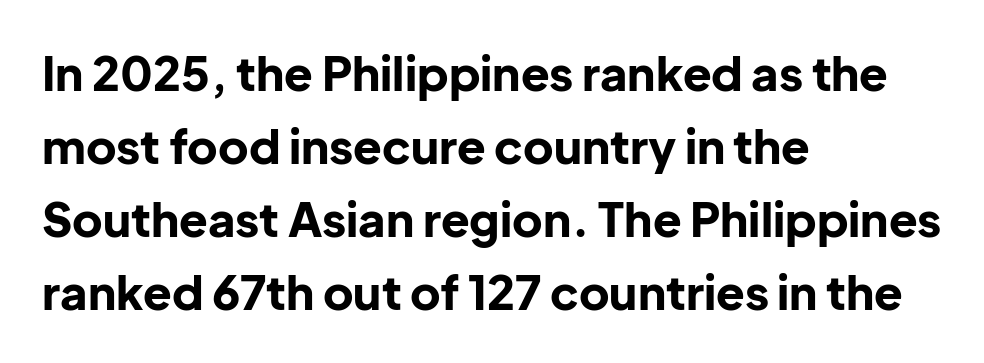
The image shows 47 px bold sans-serif type, upright; set left-aligned, normal line spacing (1.55x), normal letter spacing, not underlined; low stroke contrast and a medium x-height.
